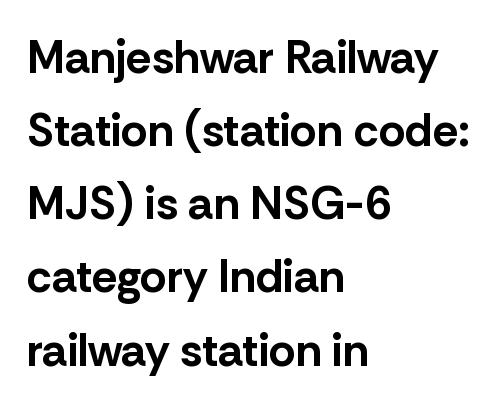
Q: Is the text bold? A: Yes.
Q: Is the text italic (slanted)? A: No, it is upright.
Q: Is the typeface a serif or a sans-serif typeface? A: Sans-serif.
Q: Is the text underlined? A: No.
Q: How is the paragraph aligned? A: Left-aligned.
Q: Is the spacing between letters normal or unusually wide? A: Normal.
Q: Is the spacing between lines tight, normal or loose? A: Normal.
Q: Width (condensed, normal, or wide)? A: Normal.
Q: Stroke contrast? A: Low.
Q: x-height? A: Medium.
Q: Monospaced? A: No.
